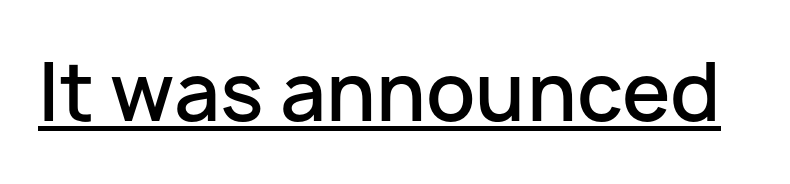
{"serif": "no", "italic": "no", "bold": "semi", "weight": "semibold", "width": "normal", "stroke_contrast": "low", "x_height": "medium", "monospaced": "no", "underline": "yes", "letter_spacing": "normal", "letter_spacing_em": 0.0, "glyph_px": 78}
